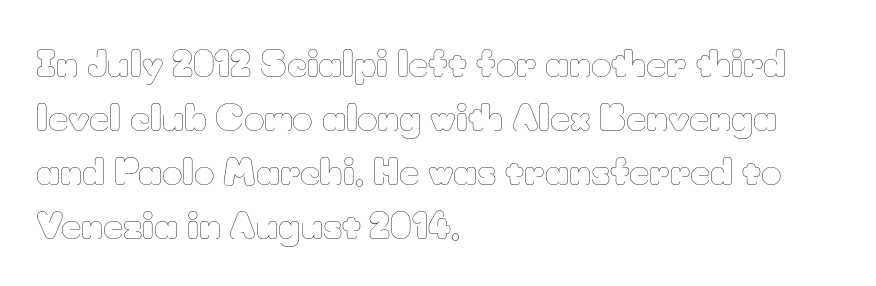
Bare-footed words on every line. The rendering uses natural spacing where letterforms have individual widths. Is there much room between lines? A standard amount, neither cramped nor airy. Notice how the passage keeps a crisp vertical edge on the left only.
